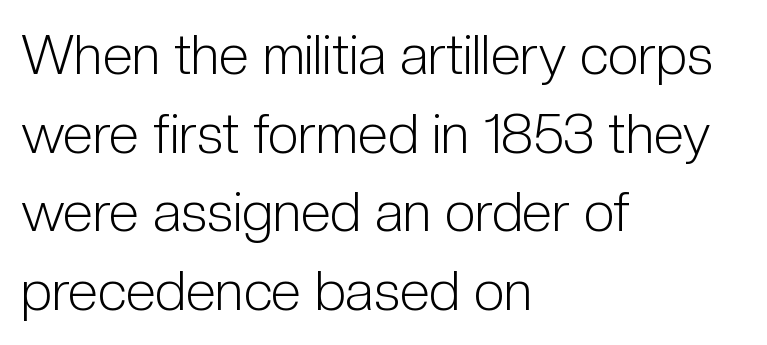
The image shows 55 px light, condensed sans-serif type, upright; set left-aligned, normal line spacing (1.43x), normal letter spacing, not underlined; low stroke contrast and a medium x-height.
